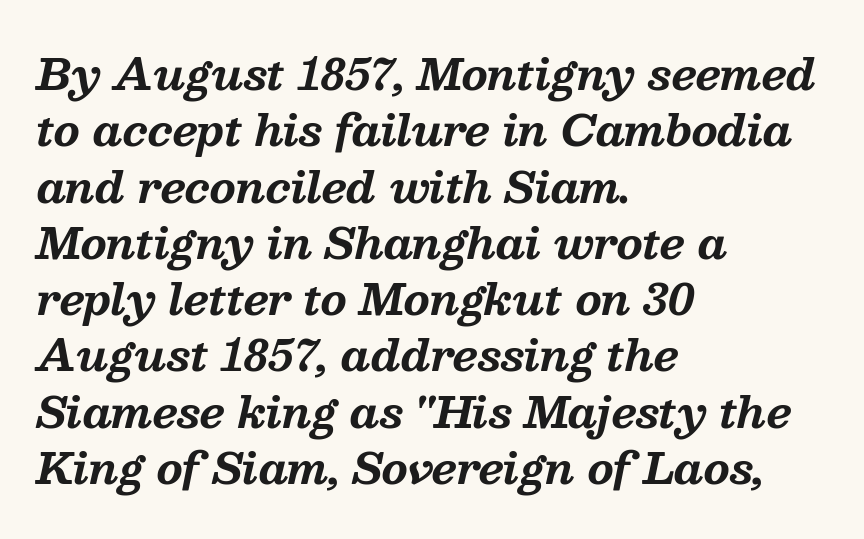
{"serif": "yes", "italic": "yes", "lean": "right", "slant_degrees": 13, "bold": "yes", "weight": "bold", "width": "normal", "stroke_contrast": "medium", "x_height": "medium", "monospaced": "no", "underline": "no", "align": "left", "line_spacing": "normal", "line_spacing_ratio": 1.34, "letter_spacing": "normal", "letter_spacing_em": 0.0, "glyph_px": 42}
